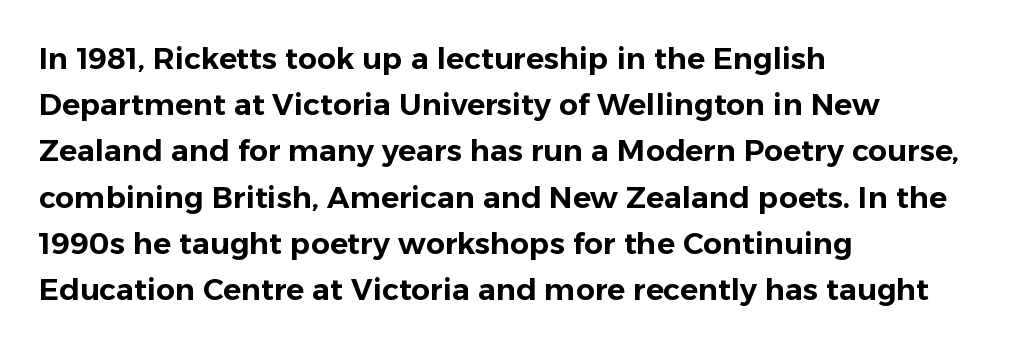
{"serif": "no", "italic": "no", "width": "normal", "stroke_contrast": "low", "x_height": "medium", "monospaced": "no", "underline": "no", "align": "left", "line_spacing": "normal", "line_spacing_ratio": 1.54, "letter_spacing": "normal", "letter_spacing_em": 0.0, "glyph_px": 30}
